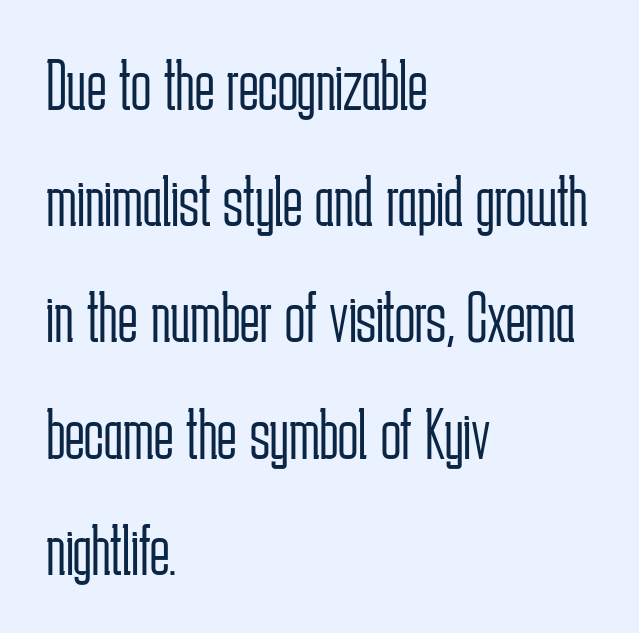
{"serif": "no", "italic": "no", "bold": "no", "weight": "light", "width": "condensed", "stroke_contrast": "low", "x_height": "medium", "monospaced": "no", "underline": "no", "align": "left", "line_spacing": "normal", "line_spacing_ratio": 1.57, "letter_spacing": "normal", "letter_spacing_em": 0.0, "glyph_px": 74}
